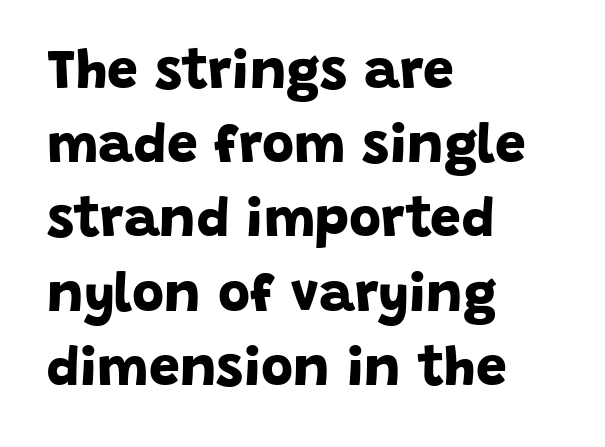
The image shows 55 px bold sans-serif type; set left-aligned, normal line spacing (1.35x), normal letter spacing, not underlined; low stroke contrast and a large x-height.
